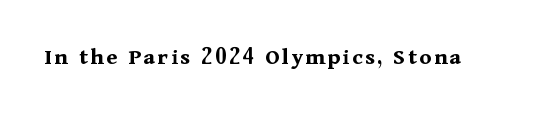
Q: Is the text bold? A: Yes.
Q: Is the text italic (slanted)? A: No, it is upright.
Q: Is the text underlined? A: No.
